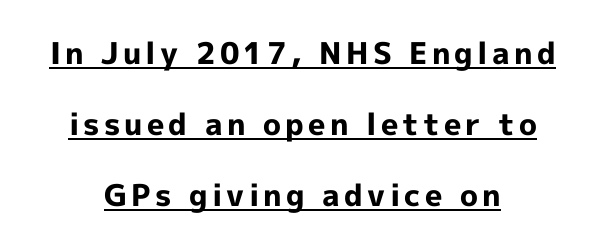
{"serif": "no", "italic": "no", "bold": "yes", "weight": "bold", "width": "normal", "x_height": "medium", "monospaced": "no", "underline": "yes", "align": "center", "line_spacing": "loose", "line_spacing_ratio": 2.37, "glyph_px": 30}
